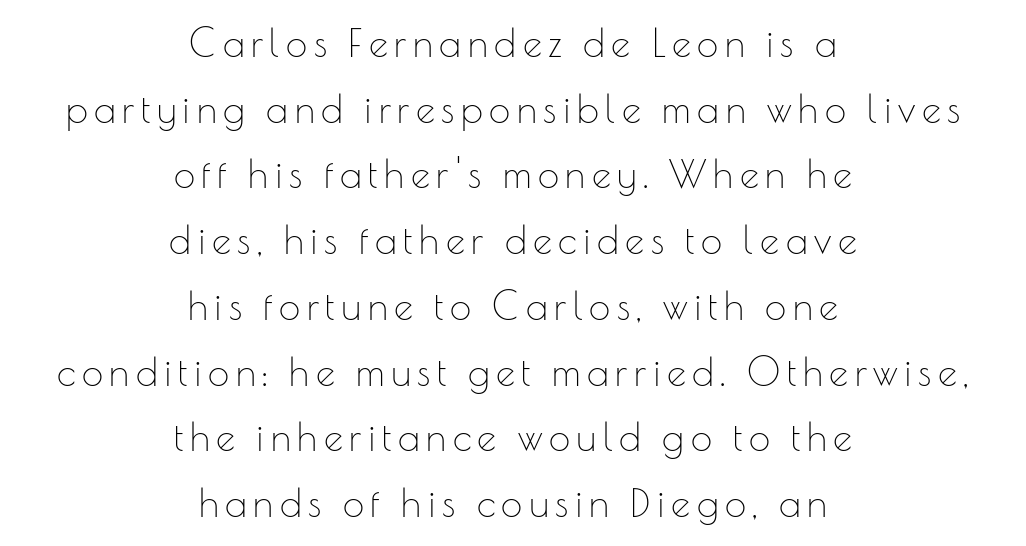
Q: Is the text bold? A: No.
Q: Is the text italic (slanted)? A: No, it is upright.
Q: Is the typeface a serif or a sans-serif typeface? A: Sans-serif.
Q: Is the text underlined? A: No.
Q: How is the paragraph aligned? A: Centered.
Q: Width (condensed, normal, or wide)? A: Normal.
Q: Stroke contrast? A: Low.
Q: x-height? A: Small.
Q: Monospaced? A: No.
